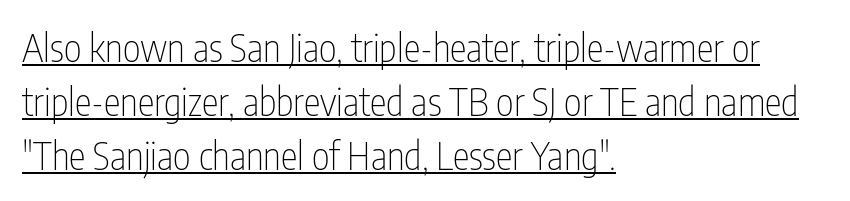
Check where the strokes stop: nothing finishes them off — pure sans. The vertical gap from one line to the next is medium. Is there any slant? The stems are plumb. Has an underline been added? It has. These lines are rendered in a variable-pitch font.
